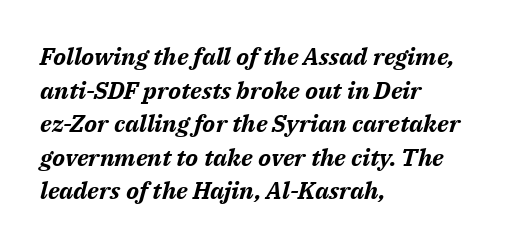
Casual observation: everything's shoved over to the left. The font's italic variant was chosen for this text. Short note: letters normally spaced. Bare-footed words on every line. Thick stems and heavy bowls — unmistakably bold.
